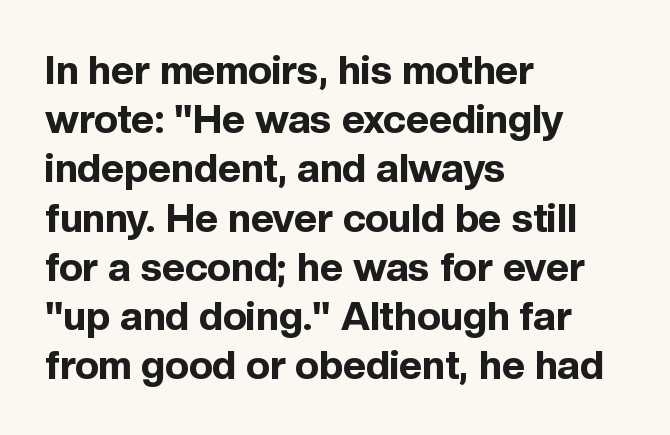
Q: Is the text bold? A: Yes.
Q: Is the text italic (slanted)? A: No, it is upright.
Q: Is the typeface a serif or a sans-serif typeface? A: Sans-serif.
Q: Is the text underlined? A: No.
Q: How is the paragraph aligned? A: Left-aligned.
Q: Is the spacing between letters normal or unusually wide? A: Normal.
Q: Width (condensed, normal, or wide)? A: Normal.
Q: x-height? A: Medium.
Q: Monospaced? A: No.
